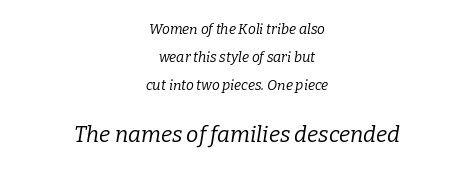
Q: Is the text bold? A: No.
Q: Is the text italic (slanted)? A: Yes, it leans right by about 9 degrees.
Q: Is the text underlined? A: No.
Q: How is the paragraph aligned? A: Centered.
Q: Is the spacing between letters normal or unusually wide? A: Normal.
Q: Is the spacing between lines tight, normal or loose? A: Loose.
Q: Which block of text is set in a larger size, the first (top) or the second (bottom)? A: The second (bottom) one.
